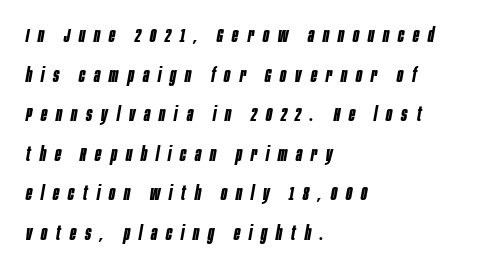
Students, observe: this is what heavily led, spacious text looks like. The sample has been set heavy, in full bold. You could only call the tracking loose — the letters float apart. The text block is weighted toward the left margin, trailing off unevenly rightward. The specimen reads as italic at a glance. The space directly below the letters is spotless.
